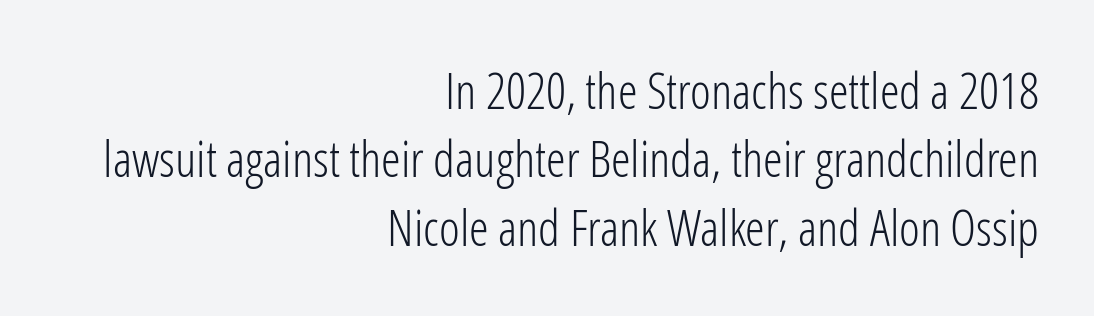
Q: Is the text bold? A: No.
Q: Is the text italic (slanted)? A: No, it is upright.
Q: Is the typeface a serif or a sans-serif typeface? A: Sans-serif.
Q: Is the text underlined? A: No.
Q: How is the paragraph aligned? A: Right-aligned.
Q: Is the spacing between letters normal or unusually wide? A: Normal.
Q: Is the spacing between lines tight, normal or loose? A: Normal.
Q: Width (condensed, normal, or wide)? A: Condensed.
Q: Stroke contrast? A: Low.
Q: x-height? A: Medium.
Q: Monospaced? A: No.
